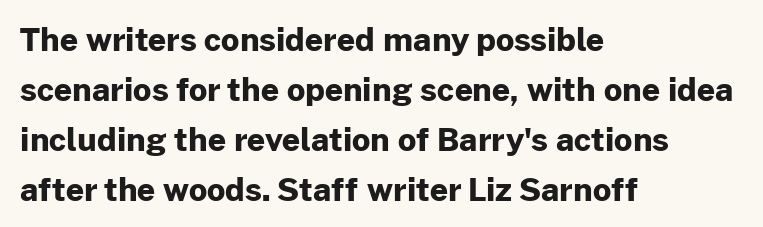
Is this a fixed-width face? No — the glyphs have proportional, varying widths. The line-height multiplier appears to be the usual default. The rendering shows plain stroke endings on the letterforms — a sans-serif design. Emphasis by weight is at full strength: bold.
